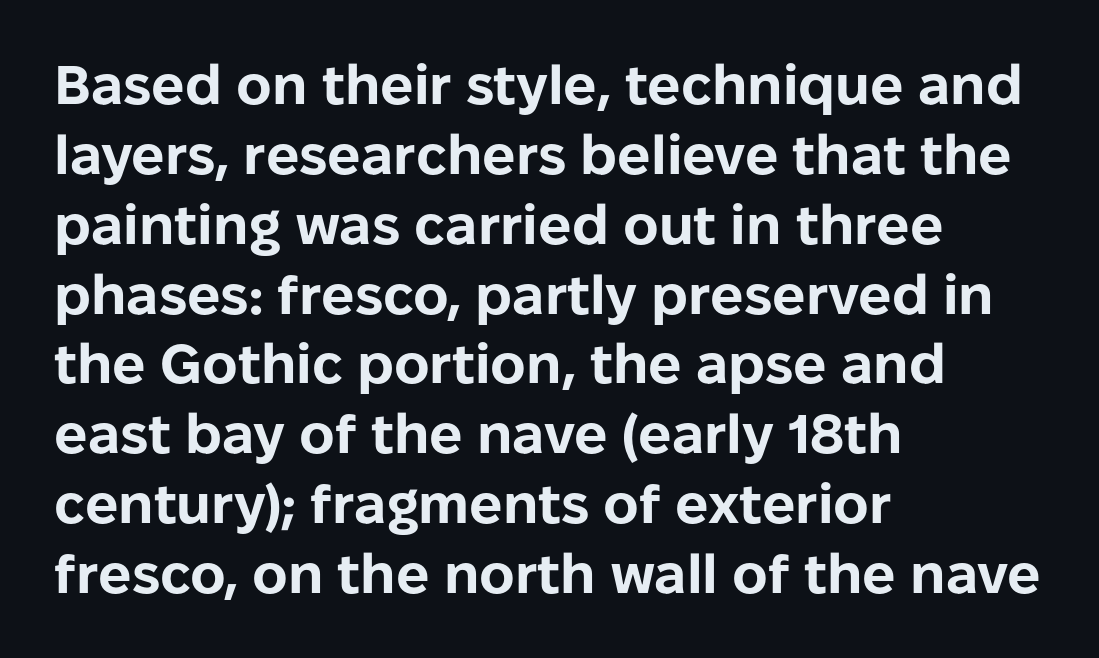
Do the letters lean? They stand straight. The leading is moderate, giving the passage an even texture. Each letter keeps its own natural width here, so spacing adapts to shape. Casual observation: everything's shoved over to the left. The font family rendered here belongs to the sans-serif group.
